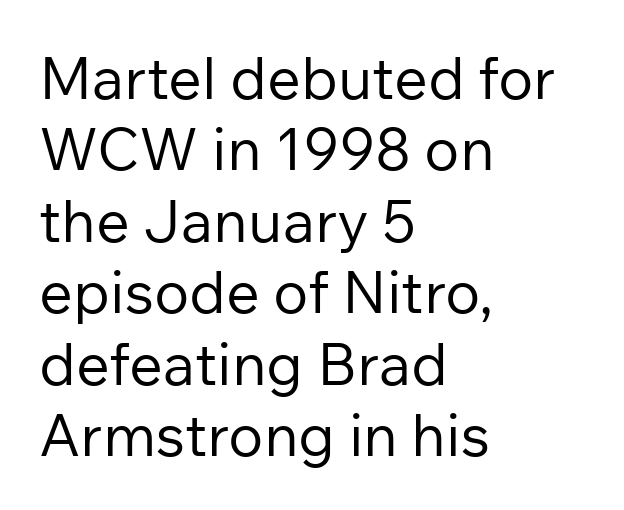
Q: Is the text bold? A: No.
Q: Is the text italic (slanted)? A: No, it is upright.
Q: Is the typeface a serif or a sans-serif typeface? A: Sans-serif.
Q: Is the text underlined? A: No.
Q: How is the paragraph aligned? A: Left-aligned.
Q: Is the spacing between letters normal or unusually wide? A: Normal.
Q: Width (condensed, normal, or wide)? A: Normal.
Q: Stroke contrast? A: Low.
Q: x-height? A: Medium.
Q: Monospaced? A: No.
